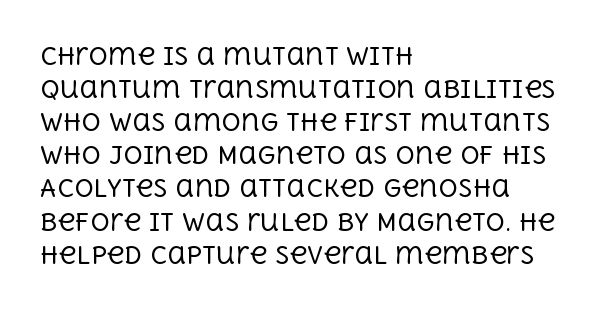
Horizontally, the lines are justified to the leading edge only. A roman cut, with each character standing at attention. The lines sit at an ordinary, default distance from one another. The font sits on the lighter half of the weight spectrum, regular included. Just letters on the line, the space beneath them empty. Standard letterfit; no display-style spreading of the glyphs.
